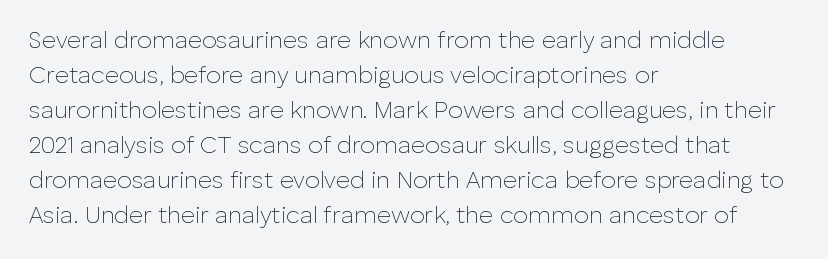
Q: Is the text bold? A: No.
Q: Is the text italic (slanted)? A: No, it is upright.
Q: Is the text underlined? A: No.
Q: How is the paragraph aligned? A: Left-aligned.
Q: Is the spacing between letters normal or unusually wide? A: Normal.
Q: Is the spacing between lines tight, normal or loose? A: Normal.
